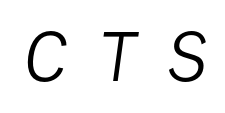
The image shows 66 px regular-weight type, italic (leaning right); set unusually wide letter spacing (+0.48 em), not underlined; low stroke contrast and a medium x-height.
